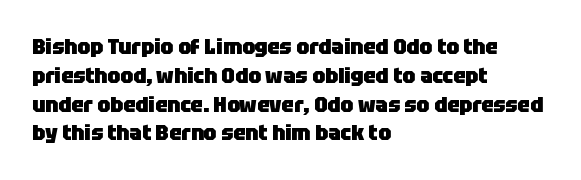
Q: Is the text bold? A: Yes.
Q: Is the text italic (slanted)? A: No, it is upright.
Q: Is the text underlined? A: No.
Q: How is the paragraph aligned? A: Left-aligned.
Q: Is the spacing between letters normal or unusually wide? A: Normal.
Q: Is the spacing between lines tight, normal or loose? A: Normal.
